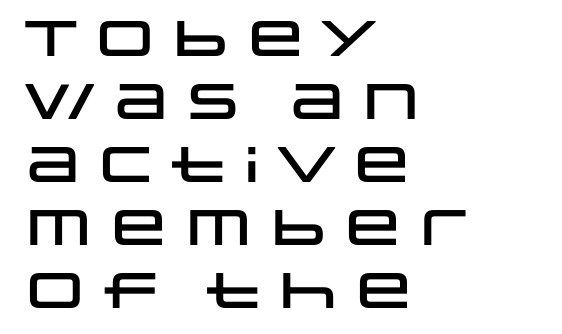
The image shows 50 px wide sans-serif type, upright; set left-aligned, normal line spacing (1.26x), normal letter spacing, not underlined; low stroke contrast and a large x-height.
